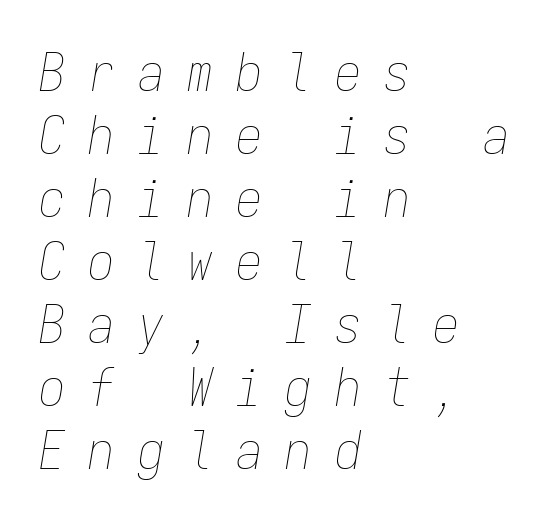
Caption: expanded tracking, letters set apart. The glyphs are unaccompanied by any horizontal stroke below them. Think of a typewriter: that constant character pitch is what you see here. Stems and bowls with no extra thickness — not bold. The paragraph shown leans on its left margin.
